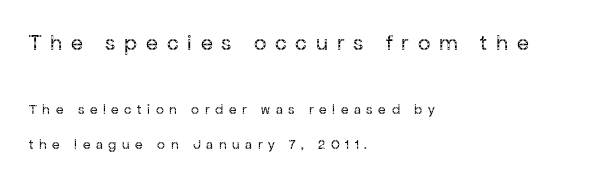
The image shows 22 px text type, upright; set left-aligned, loose line spacing (2.45x), unusually wide letter spacing (+0.4 em), not underlined; the first (top) block is 1.57x larger.
